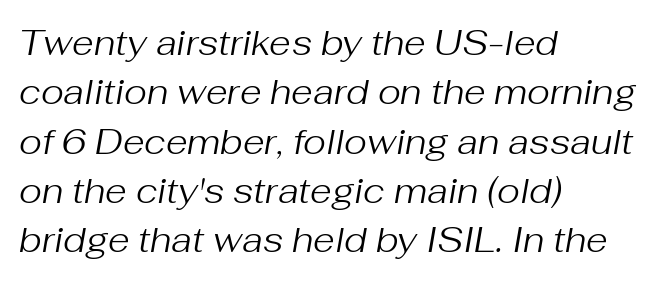
{"italic": "yes", "lean": "right", "slant_degrees": 10, "bold": "no", "weight": "regular", "width": "normal", "stroke_contrast": "medium", "x_height": "medium", "monospaced": "no", "underline": "no", "align": "left", "line_spacing": "normal", "line_spacing_ratio": 1.41, "letter_spacing": "normal", "letter_spacing_em": 0.0, "glyph_px": 35}
